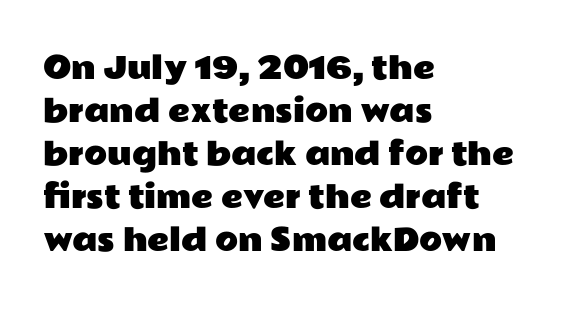
{"serif": "no", "italic": "no", "width": "wide", "stroke_contrast": "low", "x_height": "medium", "monospaced": "no", "underline": "no", "align": "left", "line_spacing": "normal", "line_spacing_ratio": 1.43, "letter_spacing": "normal", "letter_spacing_em": 0.0, "glyph_px": 30}
